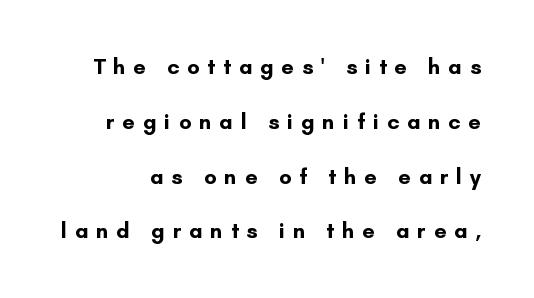
Rule under the text: the space is simply empty. Characters follow at a spacing far wider than the type designer built in. Thick stems and heavy bowls — unmistakably bold. What's the leading like? Stretched, with rows far apart. Do the letters lean? They stand straight.
